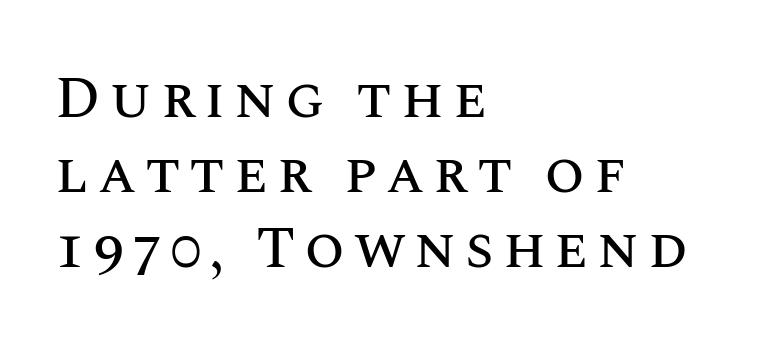
Q: Is the text italic (slanted)? A: No, it is upright.
Q: Is the text underlined? A: No.
Q: How is the paragraph aligned? A: Left-aligned.
Q: Is the spacing between lines tight, normal or loose? A: Normal.
Q: Width (condensed, normal, or wide)? A: Normal.
Q: Stroke contrast? A: Medium.
Q: x-height? A: Large.
Q: Monospaced? A: No.
